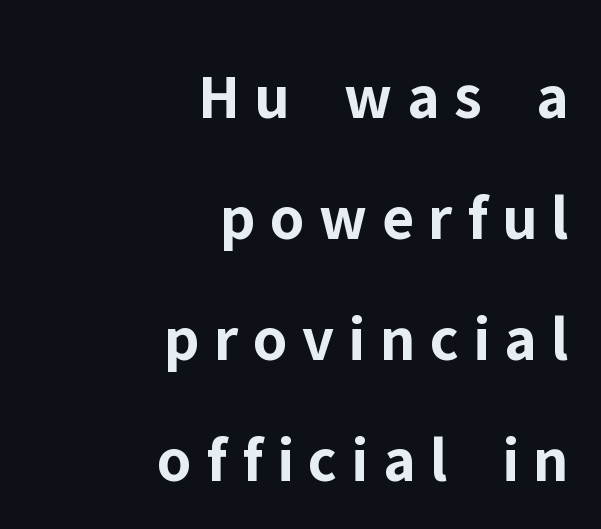
Nobody drew a line under any word here. Notice how thick the strokes are: this is what a full bold looks like. Character widths vary here, with narrow letters taking less room than wide ones. There is plenty of visible air inserted between adjacent glyphs. Horizontal alignment here is rightward, an uncommon choice for prose.
